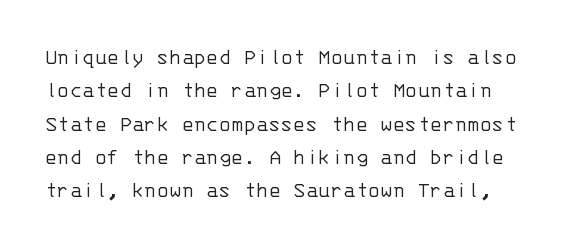
The image shows 23 px text type, upright; set normal line spacing (1.45x), normal letter spacing, not underlined.
